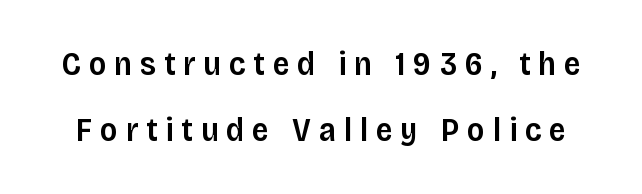
What's the leading like? Stretched, with rows far apart. A typesetter would label this face a sans. Varying glyph widths throughout — classic text-font behaviour. The zone under the glyphs is completely vacant. A typesetter would call this heavily tracked-out type.
